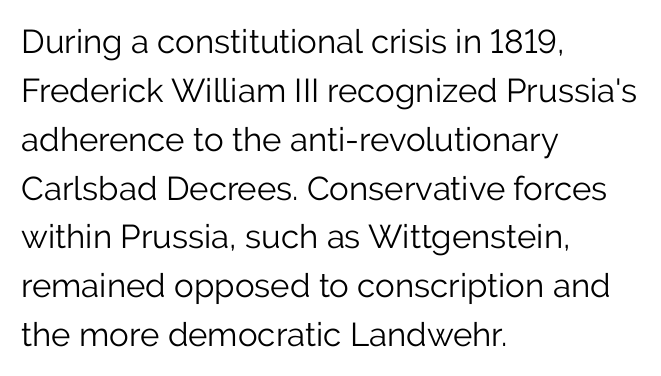
This sample is left-justified, so line endings fall wherever the words run out. Each stroke keeps to a modest, everyday thickness or less. Any mark beneath the type? The region is blank. You could not count columns in this text — the font is proportionally spaced.
